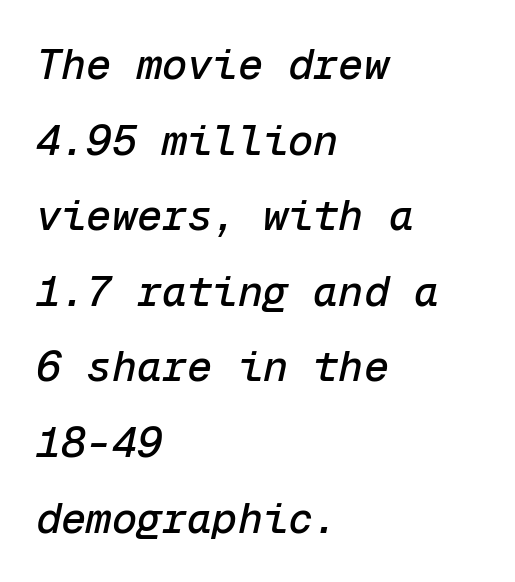
Q: Is the text italic (slanted)? A: Yes, it leans right by about 12 degrees.
Q: Is the text underlined? A: No.
Q: How is the paragraph aligned? A: Left-aligned.
Q: Is the spacing between letters normal or unusually wide? A: Normal.
Q: Width (condensed, normal, or wide)? A: Normal.
Q: Stroke contrast? A: Low.
Q: x-height? A: Medium.
Q: Monospaced? A: Yes.
